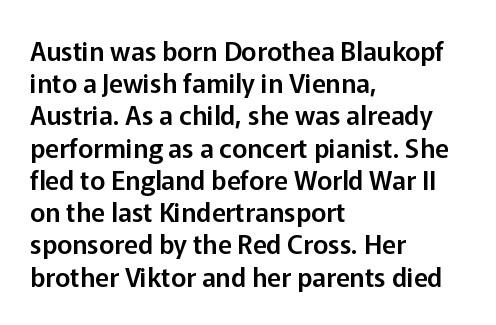
Q: Is the text italic (slanted)? A: No, it is upright.
Q: Is the text underlined? A: No.
Q: How is the paragraph aligned? A: Left-aligned.
Q: Is the spacing between letters normal or unusually wide? A: Normal.
